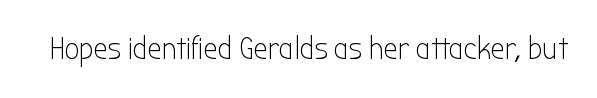
Q: Is the text bold? A: No.
Q: Is the text italic (slanted)? A: No, it is upright.
Q: Is the typeface a serif or a sans-serif typeface? A: Sans-serif.
Q: Is the text underlined? A: No.
Q: Is the spacing between letters normal or unusually wide? A: Normal.
Q: Width (condensed, normal, or wide)? A: Condensed.
Q: Stroke contrast? A: Low.
Q: x-height? A: Medium.
Q: Monospaced? A: No.
